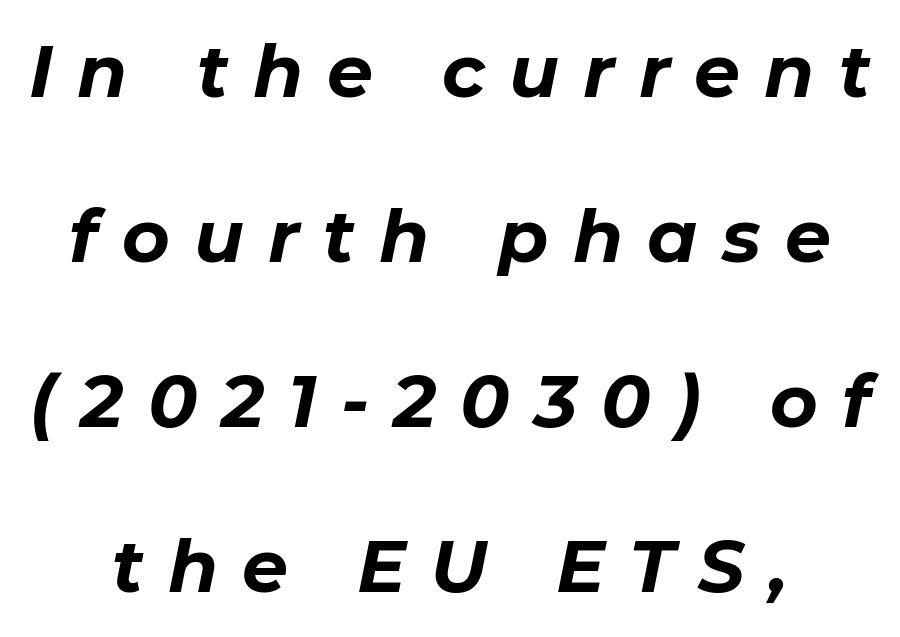
The specimen reads as italic at a glance. The tracking jumps out immediately: characters are airy and widely separated. Strokes here are thick enough to call this a true bold. Glance below the letters and you will spot only blank space. This sample has the flowing, uneven cadence of proportional lettering. Leading is clearly above the norm, producing a sparse column.
